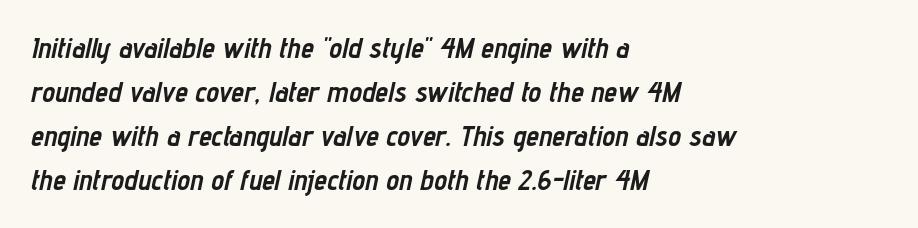
Leftover space on each line is placed entirely after the last word. The face used here is proportionally spaced, like ordinary book or web type. Every letter is thick-stroked: bold, no question. Leading matches the norm, producing a regular column. If you drew a line through each stem, it would be angled.
